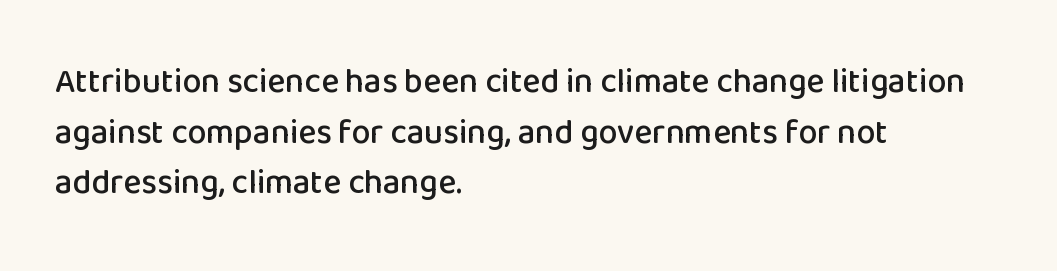
{"serif": "no", "italic": "no", "width": "normal", "stroke_contrast": "low", "x_height": "medium", "monospaced": "no", "underline": "no", "align": "left", "line_spacing": "normal", "line_spacing_ratio": 1.49, "letter_spacing": "normal", "letter_spacing_em": 0.0, "glyph_px": 34}
